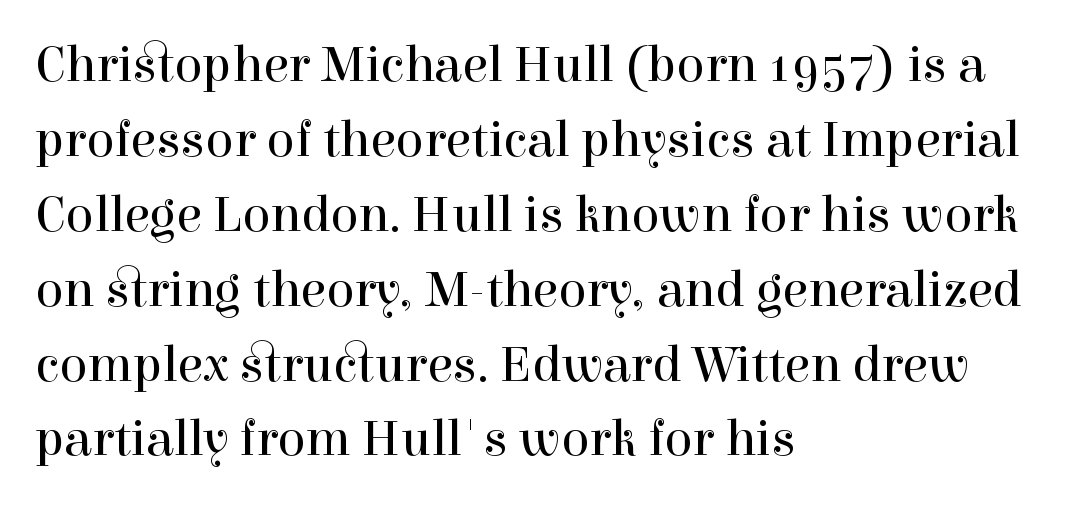
{"serif": "yes", "italic": "no", "bold": "no", "weight": "regular", "width": "normal", "x_height": "medium", "monospaced": "no", "underline": "no", "align": "left", "line_spacing": "normal", "line_spacing_ratio": 1.44, "letter_spacing": "normal", "letter_spacing_em": 0.0, "glyph_px": 52}
